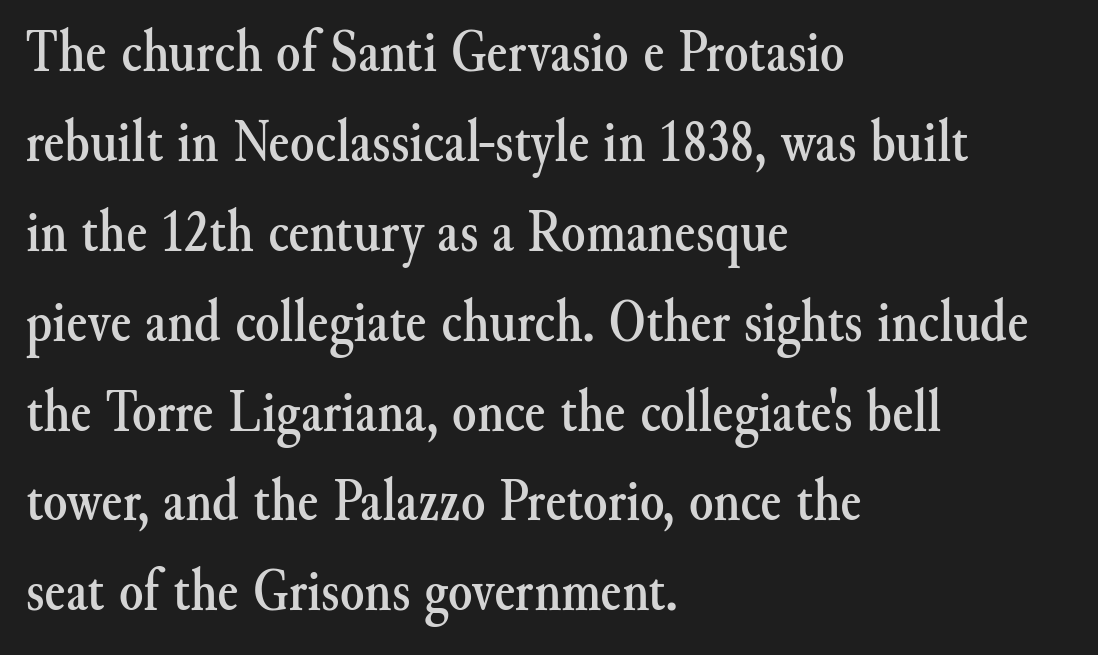
The image shows 62 px serif type, upright; set left-aligned, normal line spacing (1.45x), normal letter spacing, not underlined; medium stroke contrast and a small x-height.
